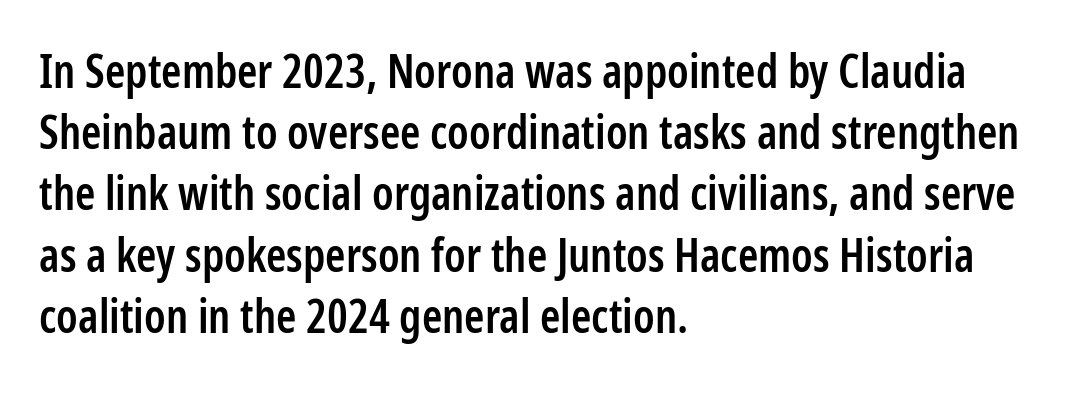
The image shows 46 px semibold, condensed sans-serif type, upright; set left-aligned, normal line spacing (1.33x), normal letter spacing, not underlined; low stroke contrast and a medium x-height.
